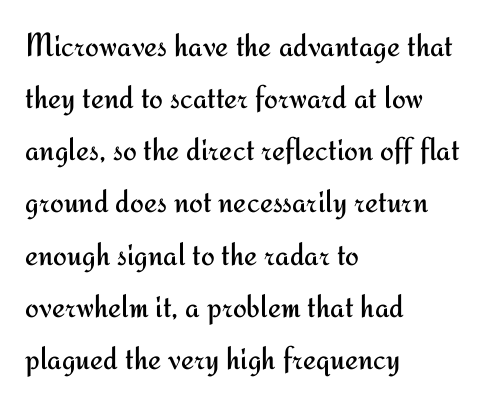
{"serif": "no", "italic": "no", "bold": "no", "weight": "regular", "width": "normal", "stroke_contrast": "medium", "x_height": "small", "monospaced": "no", "underline": "no", "align": "left", "line_spacing": "normal", "line_spacing_ratio": 1.58, "letter_spacing": "normal", "letter_spacing_em": 0.0, "glyph_px": 33}
